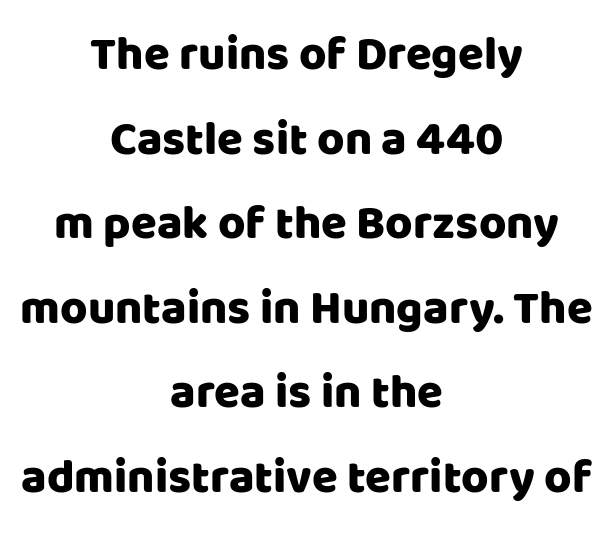
The image shows 47 px sans-serif type, upright; set centered, line spacing 1.8x, normal letter spacing, not underlined; low stroke contrast and a large x-height.
